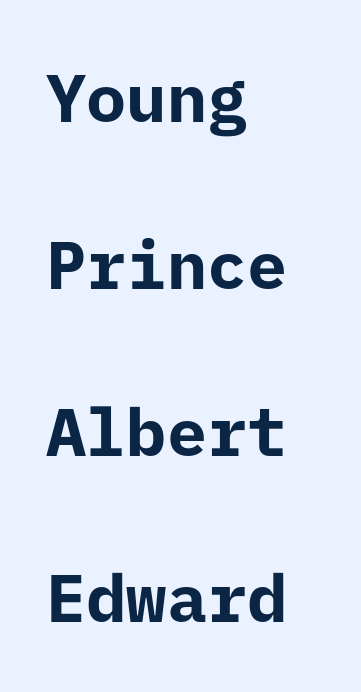
Q: Is the text bold? A: Yes.
Q: Is the text italic (slanted)? A: No, it is upright.
Q: Is the typeface a serif or a sans-serif typeface? A: Sans-serif.
Q: Is the text underlined? A: No.
Q: How is the paragraph aligned? A: Left-aligned.
Q: Is the spacing between letters normal or unusually wide? A: Normal.
Q: Is the spacing between lines tight, normal or loose? A: Loose.
Q: Width (condensed, normal, or wide)? A: Normal.
Q: Stroke contrast? A: Low.
Q: x-height? A: Medium.
